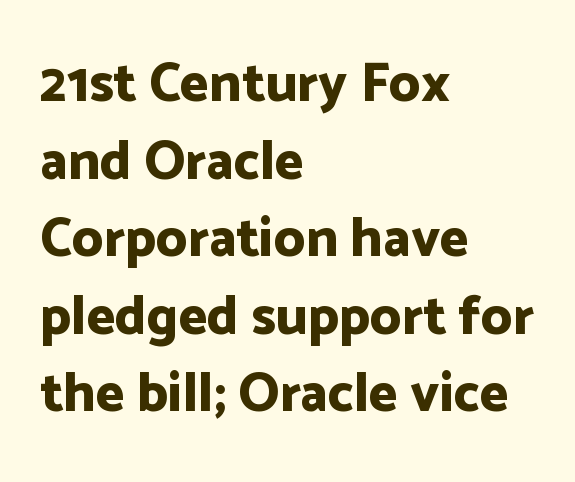
The image shows 55 px bold sans-serif type, upright; set left-aligned, normal line spacing (1.41x), normal letter spacing, not underlined; low stroke contrast and a medium x-height.
